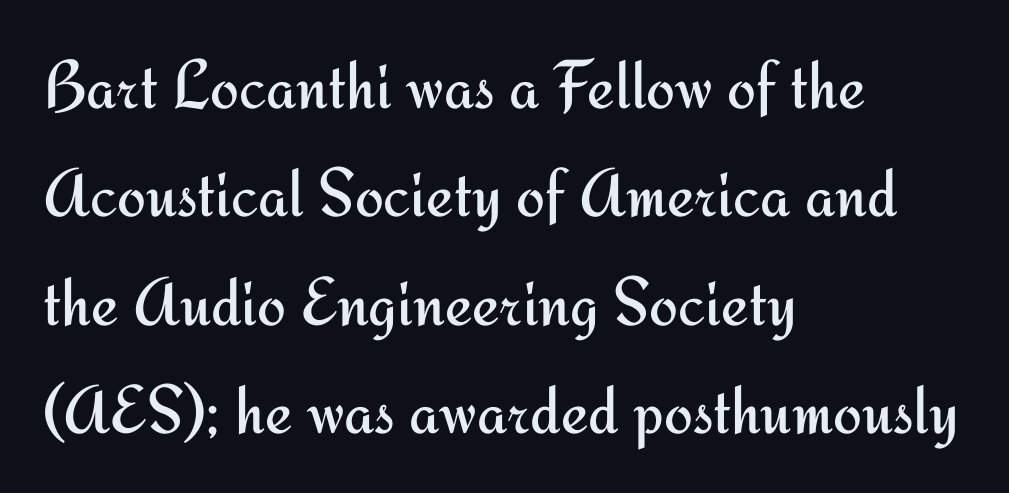
Q: Is the text bold? A: No.
Q: Is the text italic (slanted)? A: No, it is upright.
Q: Is the typeface a serif or a sans-serif typeface? A: Sans-serif.
Q: Is the text underlined? A: No.
Q: How is the paragraph aligned? A: Left-aligned.
Q: Is the spacing between letters normal or unusually wide? A: Normal.
Q: Is the spacing between lines tight, normal or loose? A: Normal.
Q: Width (condensed, normal, or wide)? A: Normal.
Q: Stroke contrast? A: Medium.
Q: x-height? A: Small.
Q: Monospaced? A: No.
